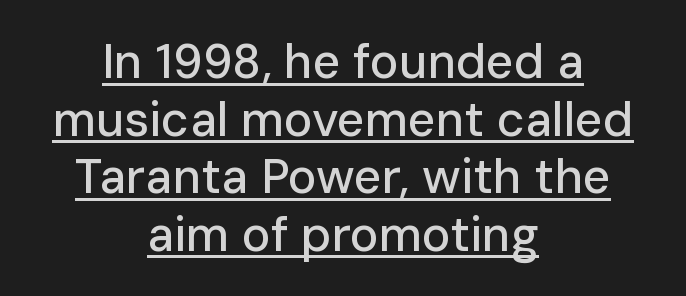
Q: Is the text italic (slanted)? A: No, it is upright.
Q: Is the typeface a serif or a sans-serif typeface? A: Sans-serif.
Q: Is the text underlined? A: Yes.
Q: How is the paragraph aligned? A: Centered.
Q: Is the spacing between letters normal or unusually wide? A: Normal.
Q: Width (condensed, normal, or wide)? A: Normal.
Q: Stroke contrast? A: Low.
Q: x-height? A: Medium.
Q: Monospaced? A: No.
